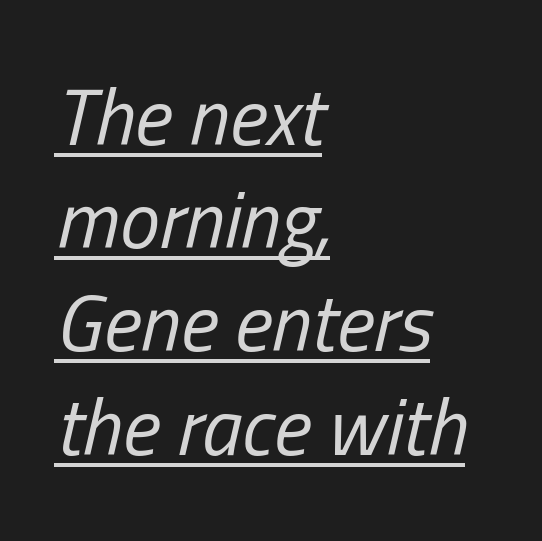
Each letter keeps its own natural width here, so spacing adapts to shape. Italic: yes, the glyphs are oblique. Is the type heavy? It reads as light-to-regular instead. Is the letter spacing exaggerated? No — it looks like the ordinary default. Quick note: underline on.
